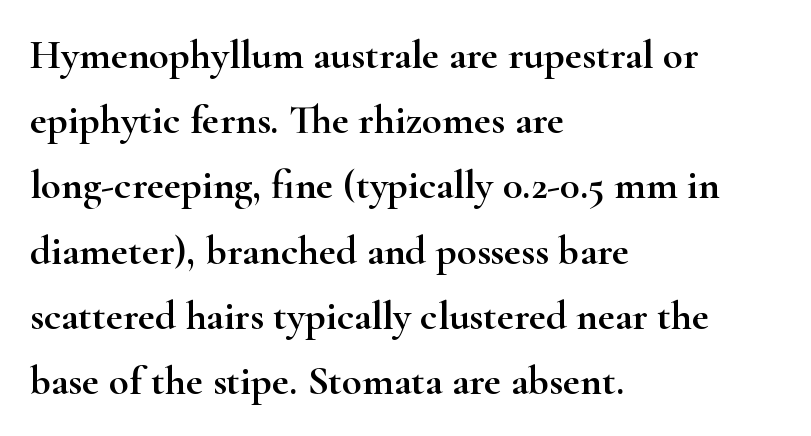
Q: Is the text italic (slanted)? A: No, it is upright.
Q: Is the typeface a serif or a sans-serif typeface? A: Serif.
Q: Is the text underlined? A: No.
Q: How is the paragraph aligned? A: Left-aligned.
Q: Is the spacing between letters normal or unusually wide? A: Normal.
Q: Is the spacing between lines tight, normal or loose? A: Normal.
Q: Width (condensed, normal, or wide)? A: Wide.
Q: Stroke contrast? A: High.
Q: x-height? A: Small.
Q: Monospaced? A: No.
